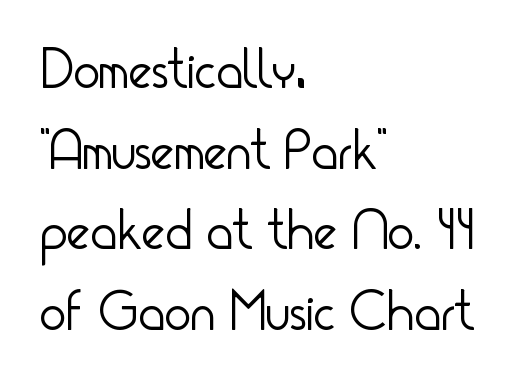
{"serif": "no", "italic": "no", "bold": "no", "weight": "light", "width": "condensed", "stroke_contrast": "low", "x_height": "small", "monospaced": "no", "underline": "no", "align": "left", "line_spacing": "normal", "line_spacing_ratio": 1.44, "letter_spacing": "normal", "letter_spacing_em": 0.0, "glyph_px": 56}
